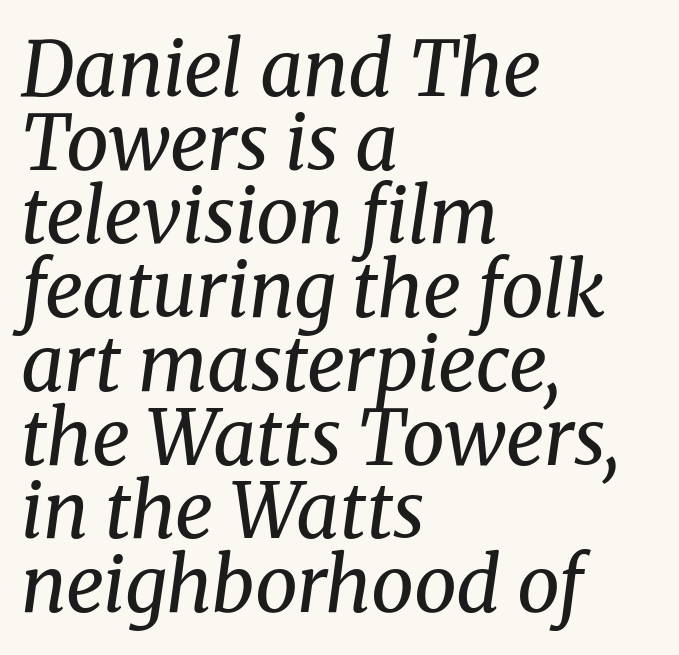
{"serif": "yes", "italic": "yes", "lean": "right", "slant_degrees": 8, "bold": "no", "weight": "regular", "width": "normal", "stroke_contrast": "medium", "x_height": "medium", "monospaced": "no", "underline": "no", "align": "left", "line_spacing": "tight", "line_spacing_ratio": 0.97, "letter_spacing": "normal", "letter_spacing_em": 0.0, "glyph_px": 76}
